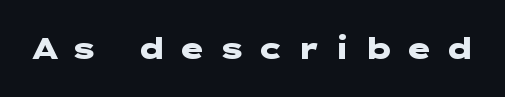
Q: Is the text bold? A: Yes.
Q: Is the text italic (slanted)? A: No, it is upright.
Q: Is the typeface a serif or a sans-serif typeface? A: Sans-serif.
Q: Is the text underlined? A: No.
Q: Is the spacing between letters normal or unusually wide? A: Unusually wide.
Q: Width (condensed, normal, or wide)? A: Wide.
Q: Stroke contrast? A: Low.
Q: x-height? A: Medium.
